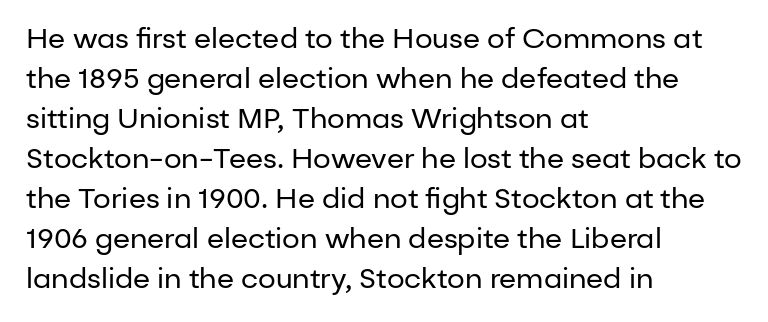
The image shows 28 px regular-weight sans-serif type, upright; set left-aligned, normal line spacing (1.43x), normal letter spacing, not underlined; low stroke contrast and a medium x-height.
